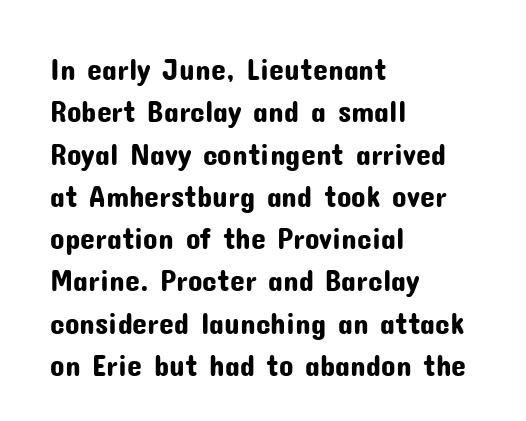
Q: Is the text italic (slanted)? A: No, it is upright.
Q: Is the typeface a serif or a sans-serif typeface? A: Sans-serif.
Q: Is the text underlined? A: No.
Q: How is the paragraph aligned? A: Left-aligned.
Q: Is the spacing between letters normal or unusually wide? A: Normal.
Q: Is the spacing between lines tight, normal or loose? A: Normal.
Q: Width (condensed, normal, or wide)? A: Normal.
Q: Stroke contrast? A: Low.
Q: x-height? A: Medium.
Q: Monospaced? A: No.
